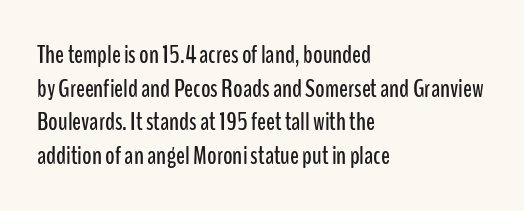
The image shows 26 px text type, upright; set left-aligned, normal line spacing (1.29x), normal letter spacing, not underlined.
